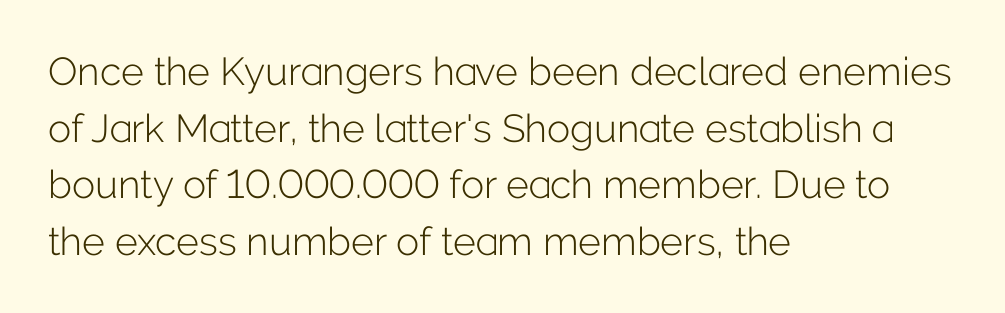
Q: Is the text bold? A: No.
Q: Is the text italic (slanted)? A: No, it is upright.
Q: Is the typeface a serif or a sans-serif typeface? A: Sans-serif.
Q: Is the text underlined? A: No.
Q: How is the paragraph aligned? A: Left-aligned.
Q: Is the spacing between letters normal or unusually wide? A: Normal.
Q: Is the spacing between lines tight, normal or loose? A: Normal.
Q: Width (condensed, normal, or wide)? A: Normal.
Q: Stroke contrast? A: Low.
Q: x-height? A: Medium.
Q: Monospaced? A: No.
